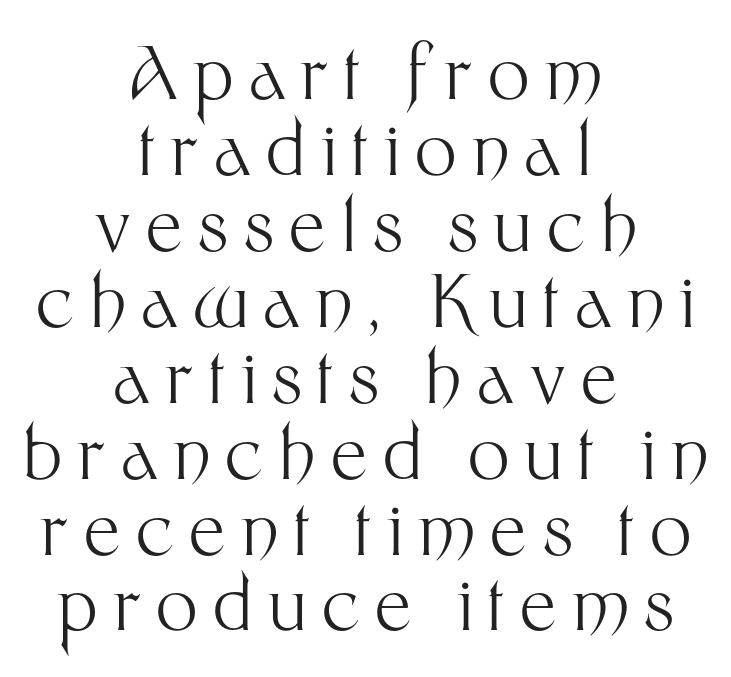
{"serif": "no", "italic": "no", "bold": "no", "weight": "light", "width": "normal", "stroke_contrast": "medium", "x_height": "medium", "monospaced": "no", "underline": "no", "align": "center", "line_spacing": "tight", "line_spacing_ratio": 1.04, "letter_spacing": "wide", "letter_spacing_em": 0.21, "glyph_px": 73}
